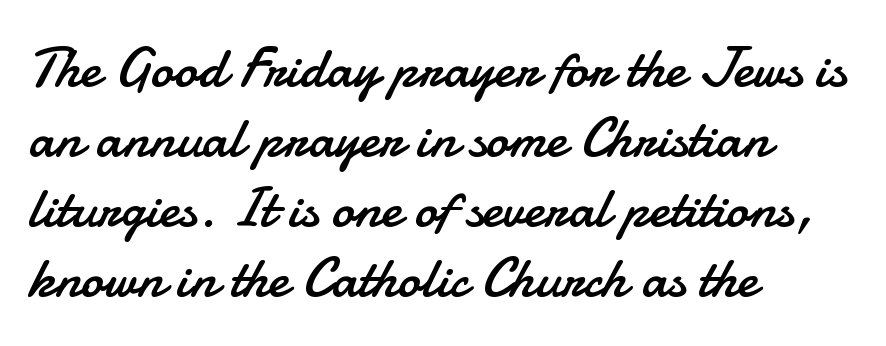
The image shows 57 px regular-weight sans-serif type; set left-aligned, line spacing 1.23x, normal letter spacing, not underlined; low stroke contrast and a small x-height.
